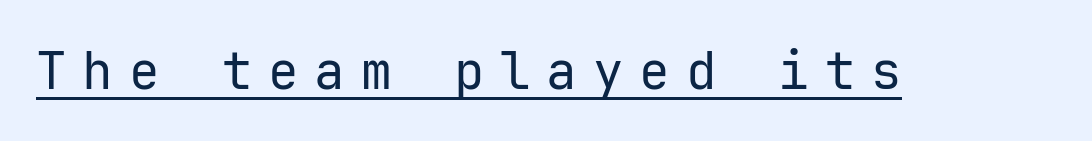
The strokes carry an ordinary text weight at most. Font category for this specimen: sans-serif. The letters are spread apart with noticeably loose tracking. Ascenders rise straight up at ninety degrees. You can see a thin bar hugging the bottom of the glyphs.
